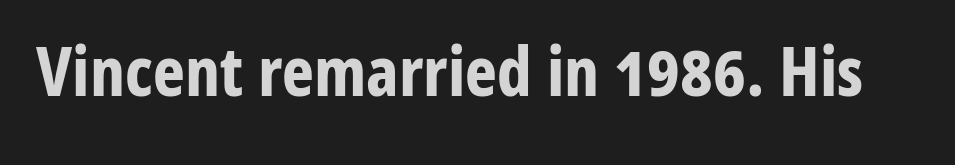
{"serif": "no", "italic": "no", "bold": "yes", "weight": "bold", "width": "condensed", "stroke_contrast": "low", "x_height": "medium", "monospaced": "no", "underline": "no", "letter_spacing": "normal", "letter_spacing_em": 0.0, "glyph_px": 68}
